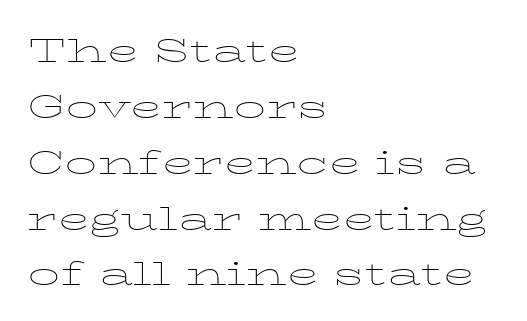
The image shows 42 px thin, wide type, upright; set left-aligned, normal line spacing (1.33x), normal letter spacing, not underlined; low stroke contrast and a medium x-height.
